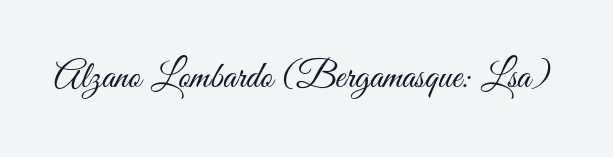
{"serif": "no", "bold": "no", "weight": "light", "width": "condensed", "stroke_contrast": "medium", "x_height": "small", "monospaced": "no", "underline": "no", "letter_spacing": "normal", "letter_spacing_em": 0.0, "glyph_px": 38}
